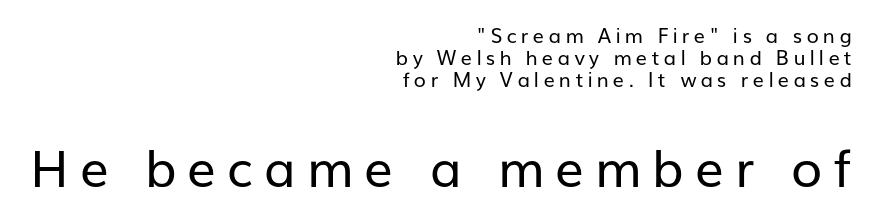
Q: Is the text bold? A: No.
Q: Is the text italic (slanted)? A: No, it is upright.
Q: Is the typeface a serif or a sans-serif typeface? A: Sans-serif.
Q: Is the text underlined? A: No.
Q: How is the paragraph aligned? A: Right-aligned.
Q: Is the spacing between letters normal or unusually wide? A: Unusually wide.
Q: Is the spacing between lines tight, normal or loose? A: Tight.
Q: Which block of text is set in a larger size, the first (top) or the second (bottom)? A: The second (bottom) one.
Q: Width (condensed, normal, or wide)? A: Normal.
Q: Stroke contrast? A: Low.
Q: x-height? A: Medium.
Q: Monospaced? A: No.
